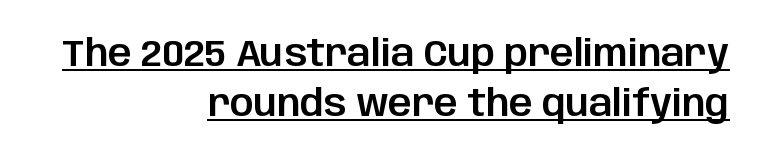
The image shows 37 px sans-serif type, upright; set right-aligned, normal line spacing (1.36x), normal letter spacing, underlined; low stroke contrast and a large x-height.
